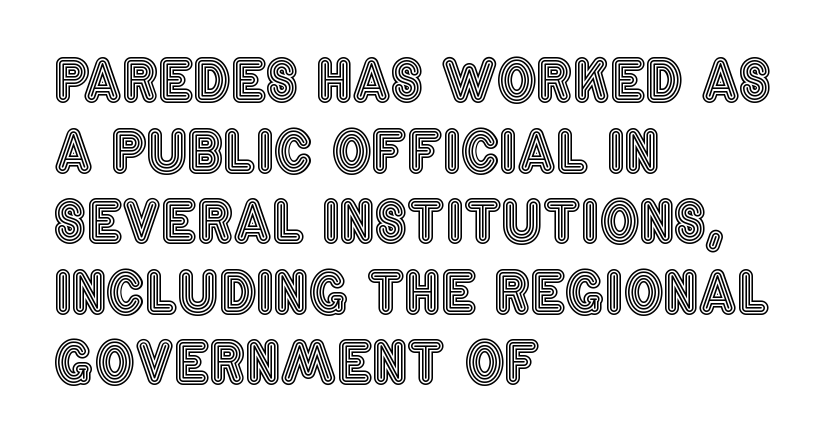
Upright lettering throughout. These lines are set flush left with a ragged right edge. Do the characters align in a grid? No, the font is proportional. Honestly, there is no underline to notice here at all.
